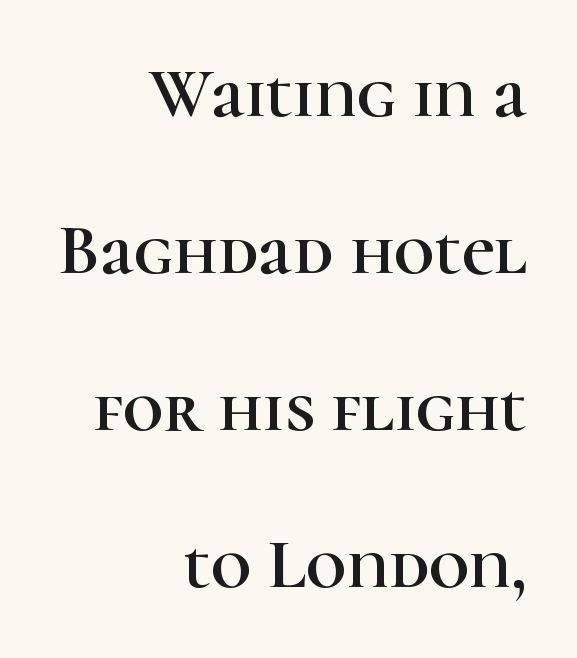
You could not count columns in this text — the font is proportionally spaced. Leading: increased. A typesetter would call this zero additional tracking. The string is rendered with underlining switched off. Quick note: not italic, upright. Small tapered or slab feet sit at the stroke ends, so this counts as serif.
